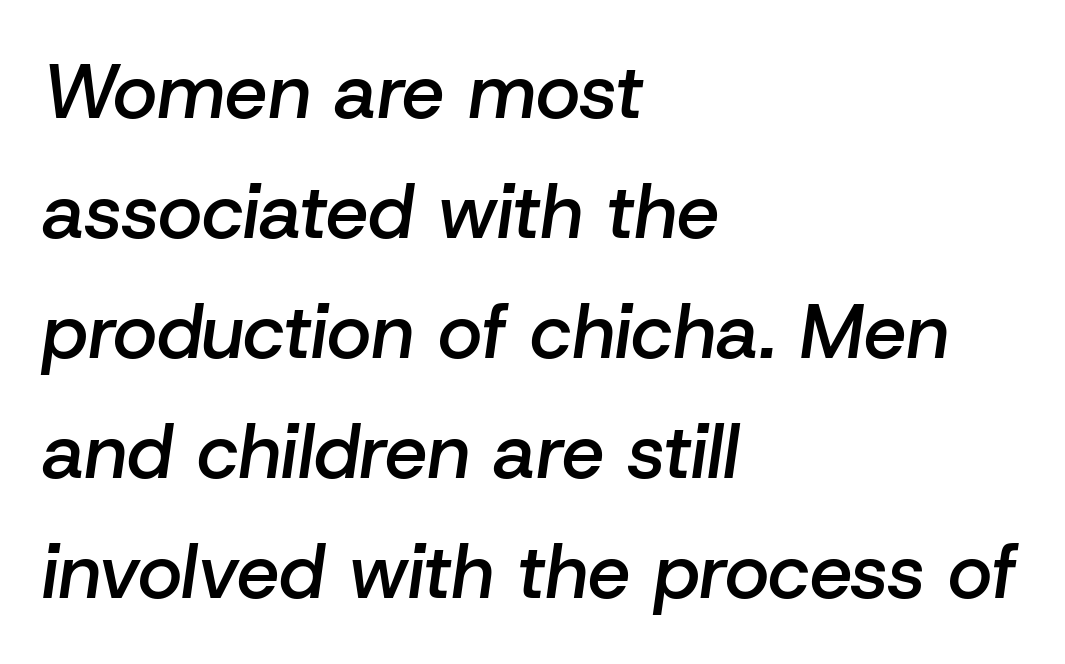
{"italic": "yes", "lean": "right", "slant_degrees": 8, "bold": "semi", "weight": "semibold", "width": "normal", "stroke_contrast": "low", "x_height": "medium", "monospaced": "no", "underline": "no", "align": "left", "line_spacing": "normal", "line_spacing_ratio": 1.58, "letter_spacing": "normal", "letter_spacing_em": 0.0, "glyph_px": 76}
